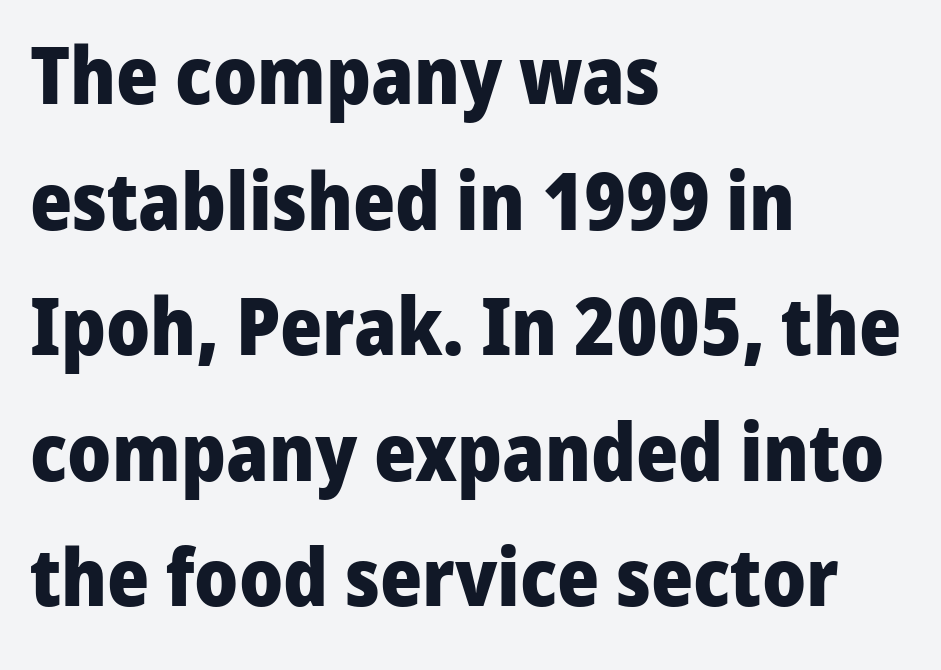
The image shows 80 px heavy sans-serif type, upright; set left-aligned, normal line spacing (1.57x), normal letter spacing, not underlined; low stroke contrast and a medium x-height.
